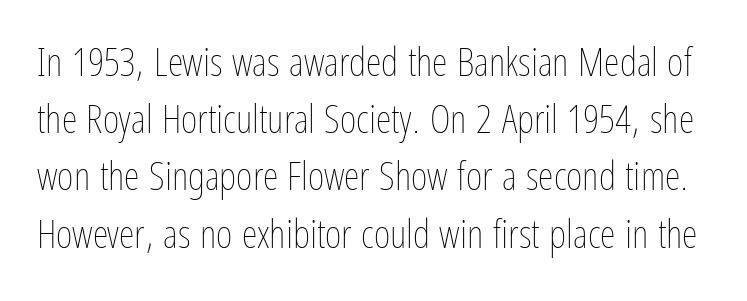
The image shows 40 px thin, condensed type, upright; set normal line spacing (1.43x), normal letter spacing, not underlined; low stroke contrast and a medium x-height.
